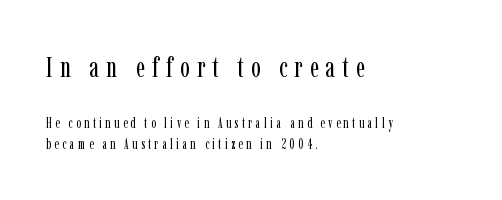
The image shows 29 px regular-weight, condensed serif type, upright; set left-aligned, normal line spacing (1.51x), unusually wide letter spacing (+0.24 em), not underlined; the first (top) block is 2.07x larger; low stroke contrast and a medium x-height.
